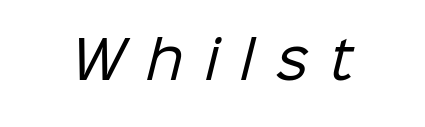
The image shows 52 px regular-weight sans-serif type; set unusually wide letter spacing (+0.41 em), not underlined; low stroke contrast and a medium x-height.
